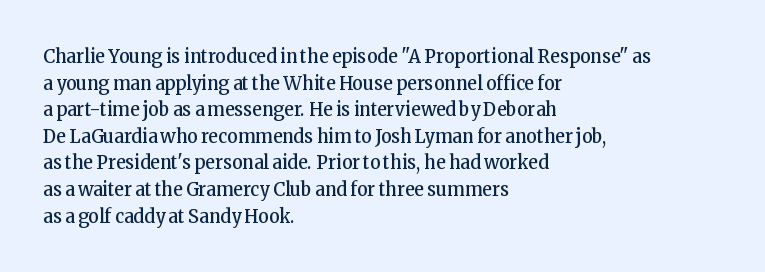
Q: Is the text bold? A: No.
Q: Is the text italic (slanted)? A: No, it is upright.
Q: Is the text underlined? A: No.
Q: How is the paragraph aligned? A: Left-aligned.
Q: Is the spacing between letters normal or unusually wide? A: Normal.
Q: Is the spacing between lines tight, normal or loose? A: Normal.
